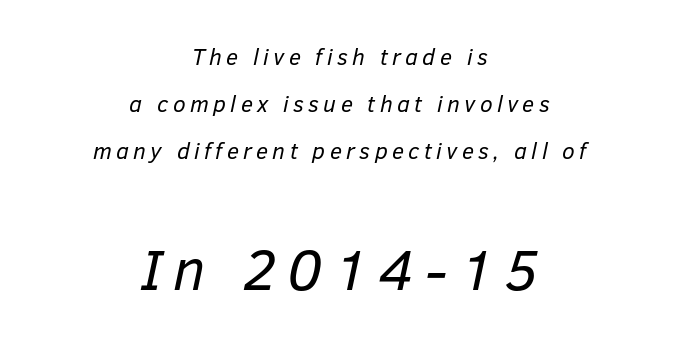
The image shows 58 px regular-weight type, italic (leaning right); set centered, loose line spacing (2.04x), not underlined; the second (bottom) block is 2.52x larger; low stroke contrast and a medium x-height.
